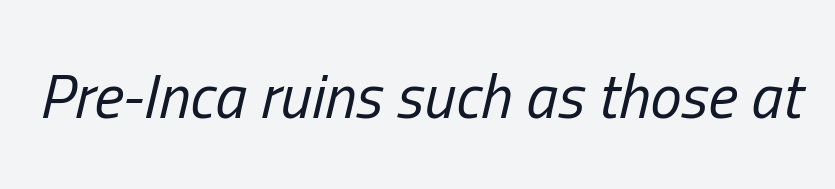
Italic: yes, the glyphs are oblique. Words float on clear page, feet unadorned. The rendering uses natural spacing where letterforms have individual widths. The horizontal fit of the characters is conventional and even. Weight: regular or lighter.
